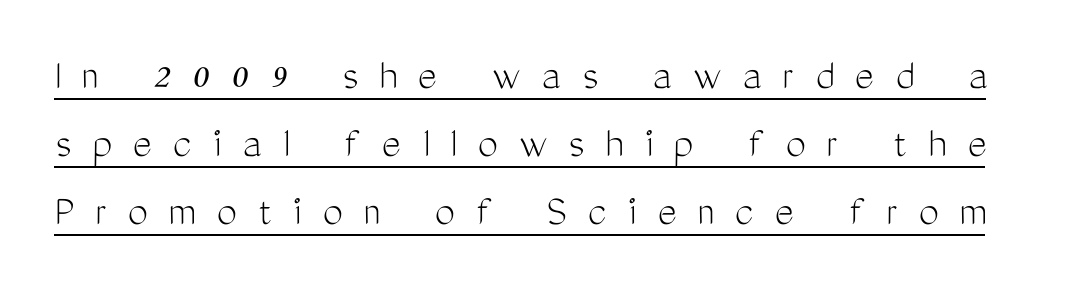
These lines are rendered in a variable-pitch font. No chunkiness to these letters — they're not bold. Short note: letters widely spaced. Honestly, the underline is the first thing you notice here. Rendered with straight, roman letterforms.
